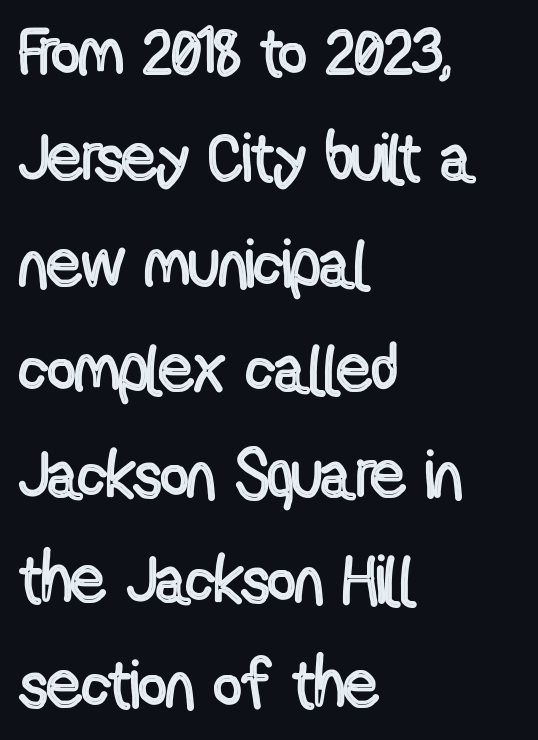
{"italic": "no", "width": "condensed", "x_height": "medium", "monospaced": "no", "underline": "no", "align": "left", "line_spacing": "normal", "line_spacing_ratio": 1.55, "letter_spacing": "normal", "letter_spacing_em": 0.0, "glyph_px": 68}
